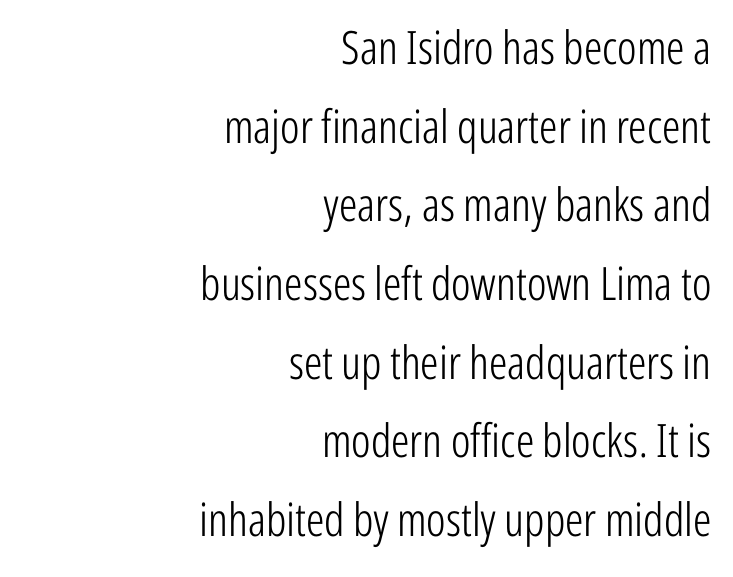
The image shows 46 px light, condensed sans-serif type, upright; set right-aligned, line spacing 1.71x, normal letter spacing, not underlined; low stroke contrast and a medium x-height.
